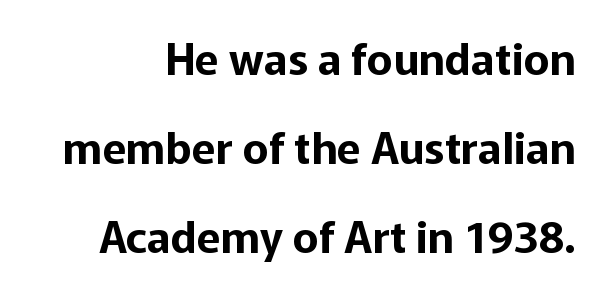
Q: Is the text italic (slanted)? A: No, it is upright.
Q: Is the typeface a serif or a sans-serif typeface? A: Sans-serif.
Q: Is the text underlined? A: No.
Q: Is the spacing between letters normal or unusually wide? A: Normal.
Q: Is the spacing between lines tight, normal or loose? A: Loose.
Q: Width (condensed, normal, or wide)? A: Normal.
Q: Stroke contrast? A: Low.
Q: x-height? A: Medium.
Q: Monospaced? A: No.
